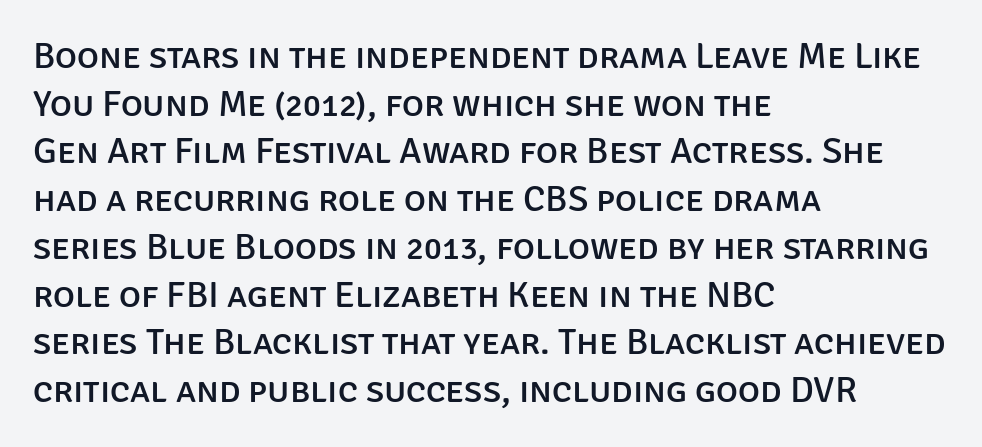
Every stem runs plumb, perpendicular to the baseline. Examine the stroke ends and you'll find no serifs. Varying glyph widths throughout — classic text-font behaviour. Beneath every word, the page is bare.
